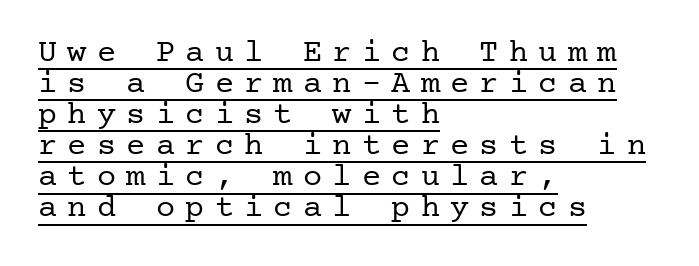
The rendering inserts visible extra space after every character. Is there any slant? The stems are plumb. The passage shown is typeset with a serif family. No extra ink here — the face is not bold. Baseline-to-baseline distance is barely more than the letter height.
